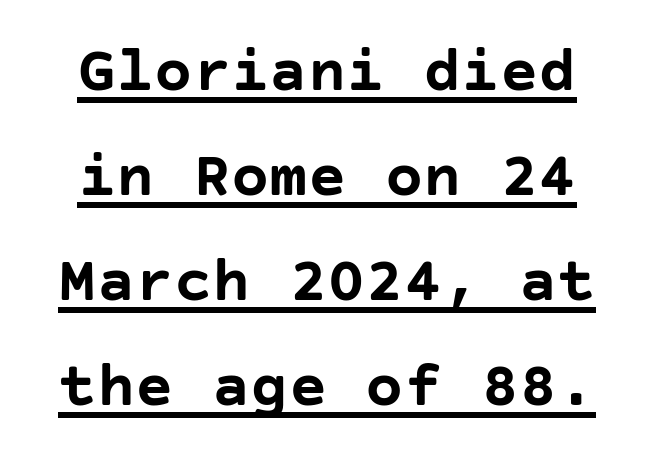
Q: Is the text bold? A: Yes.
Q: Is the text italic (slanted)? A: No, it is upright.
Q: Is the typeface a serif or a sans-serif typeface? A: Sans-serif.
Q: Is the text underlined? A: Yes.
Q: Is the spacing between letters normal or unusually wide? A: Normal.
Q: Is the spacing between lines tight, normal or loose? A: Normal.
Q: Width (condensed, normal, or wide)? A: Normal.
Q: Stroke contrast? A: Low.
Q: x-height? A: Large.
